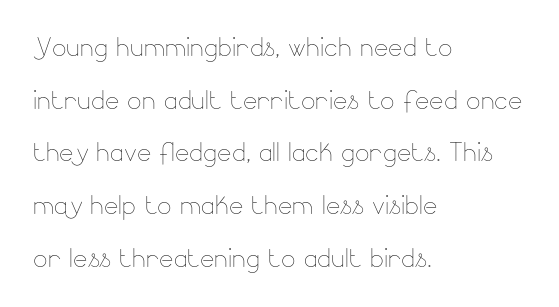
Q: Is the text bold? A: No.
Q: Is the text italic (slanted)? A: No, it is upright.
Q: Is the text underlined? A: No.
Q: How is the paragraph aligned? A: Left-aligned.
Q: Is the spacing between letters normal or unusually wide? A: Normal.
Q: Is the spacing between lines tight, normal or loose? A: Normal.
Q: Width (condensed, normal, or wide)? A: Normal.
Q: Stroke contrast? A: Low.
Q: x-height? A: Small.
Q: Monospaced? A: No.
